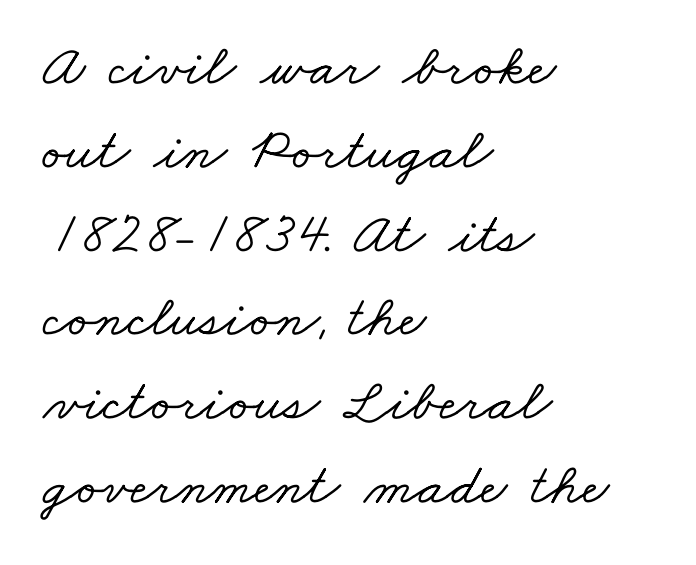
{"serif": "yes", "width": "wide", "stroke_contrast": "low", "x_height": "small", "monospaced": "no", "underline": "no", "align": "left", "line_spacing": "normal", "line_spacing_ratio": 1.42, "letter_spacing": "normal", "letter_spacing_em": 0.0, "glyph_px": 59}
